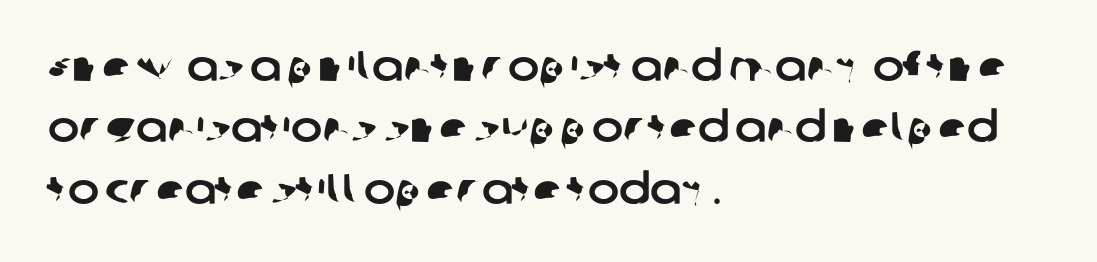
All the whitespace from short lines collects on the right. If you measured baseline to baseline, you'd find a middling distance. Just letters on the line, the space beneath them empty. Regarding serifs, this sample does without them.
